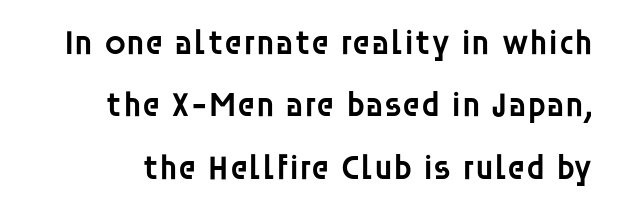
The image shows 35 px semibold sans-serif type, upright; set line spacing 1.78x, normal letter spacing, not underlined; low stroke contrast and a large x-height.
